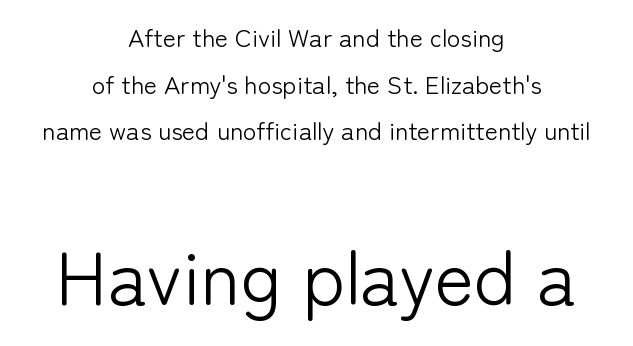
Q: Is the text bold? A: No.
Q: Is the text italic (slanted)? A: No, it is upright.
Q: Is the typeface a serif or a sans-serif typeface? A: Sans-serif.
Q: Is the text underlined? A: No.
Q: How is the paragraph aligned? A: Centered.
Q: Is the spacing between letters normal or unusually wide? A: Normal.
Q: Which block of text is set in a larger size, the first (top) or the second (bottom)? A: The second (bottom) one.
Q: Width (condensed, normal, or wide)? A: Normal.
Q: Stroke contrast? A: Low.
Q: x-height? A: Medium.
Q: Monospaced? A: No.
